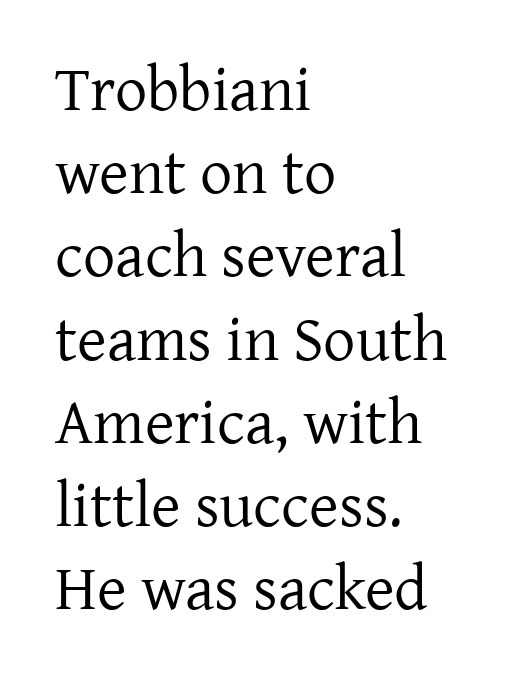
The image shows 64 px regular-weight serif type, upright; set left-aligned, normal line spacing (1.3x), normal letter spacing, not underlined; low stroke contrast and a medium x-height.
